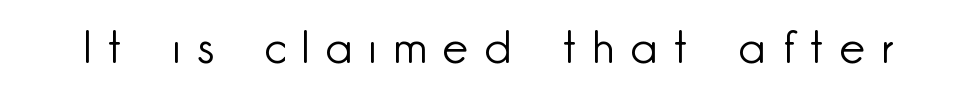
{"serif": "no", "italic": "no", "bold": "no", "weight": "light", "width": "normal", "stroke_contrast": "low", "x_height": "small", "monospaced": "no", "underline": "no", "letter_spacing": "wide", "letter_spacing_em": 0.37, "glyph_px": 45}
